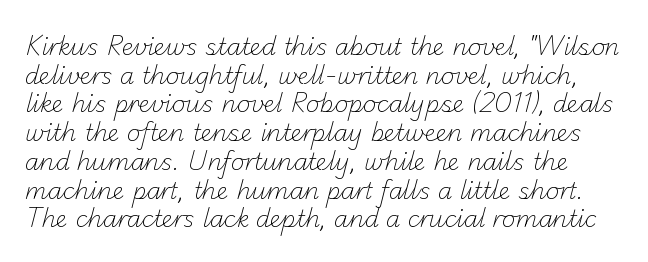
The image shows 23 px text type; set normal line spacing (1.25x), normal letter spacing, not underlined.
